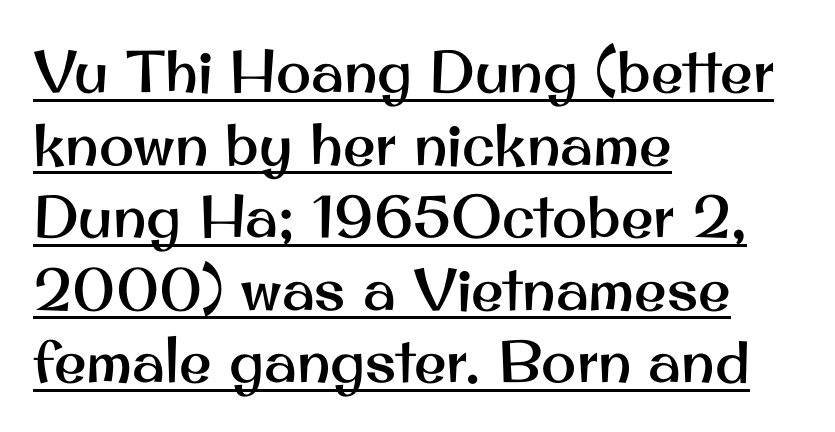
{"serif": "no", "italic": "no", "width": "normal", "stroke_contrast": "medium", "x_height": "small", "monospaced": "no", "underline": "yes", "align": "left", "line_spacing_ratio": 1.23, "letter_spacing": "normal", "letter_spacing_em": 0.0, "glyph_px": 59}
